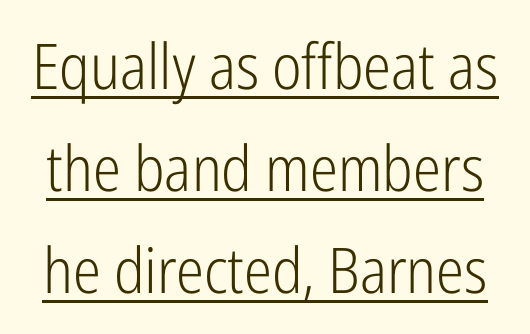
The image shows 63 px light, condensed sans-serif type, upright; set normal line spacing (1.62x), normal letter spacing, underlined; low stroke contrast and a medium x-height.
